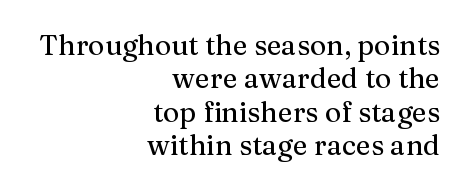
The image shows 28 px serif type, upright; set right-aligned, line spacing 1.19x, normal letter spacing, not underlined; medium stroke contrast and a medium x-height.
